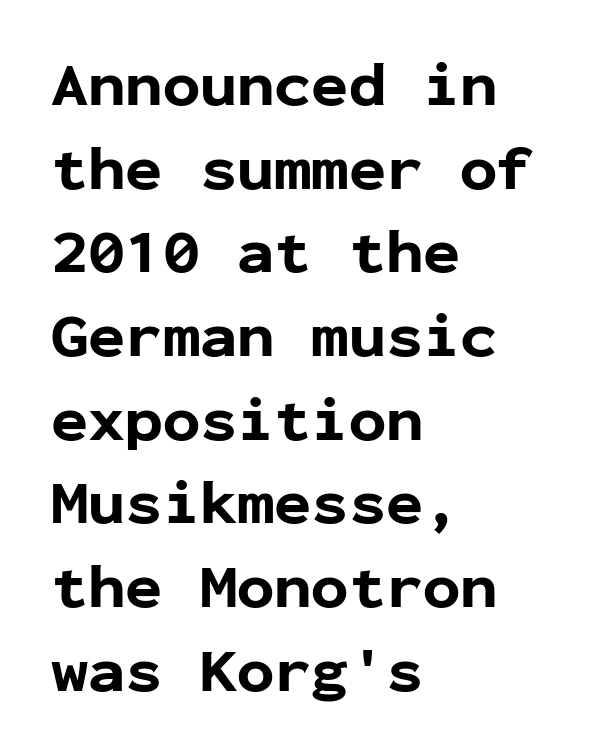
This is the regular roman posture of the typeface. Observe the ordinary spacing: letters are neighbours, not strangers. The rendering uses typewriter-style spacing with identical character cells. Underline: absent.
